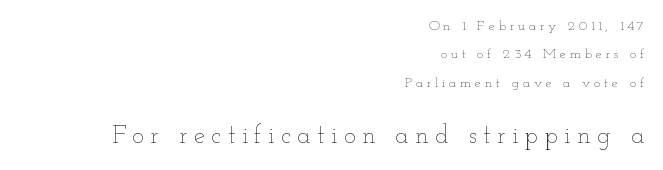
{"italic": "no", "bold": "no", "underline": "no", "align": "right", "line_spacing": "loose", "line_spacing_ratio": 2.03, "letter_spacing": "wide", "letter_spacing_em": 0.26, "larger_block": "second", "size_ratio": 1.79, "glyph_px": 25}
